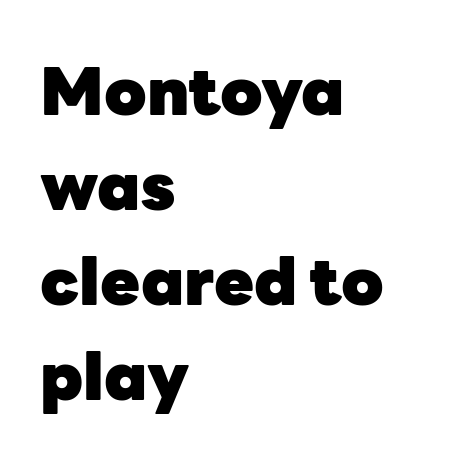
Observe the absence of serifs on each vertical stroke in this sample. Nobody drew a line under any word here. A typesetter would call this leading conventional body-copy spacing. The setting favours the left margin, as ordinary paragraphs usually do. Caption: standard tracking, unaltered.
